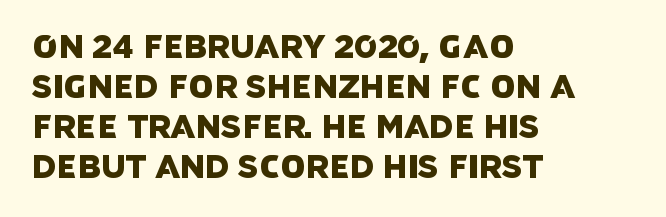
{"serif": "no", "width": "normal", "stroke_contrast": "low", "x_height": "large", "monospaced": "no", "underline": "no", "align": "left", "line_spacing": "normal", "line_spacing_ratio": 1.25, "letter_spacing": "normal", "letter_spacing_em": 0.0, "glyph_px": 32}
